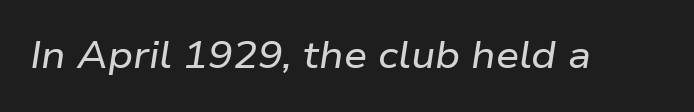
The image shows 37 px wide type, italic (leaning right); set normal letter spacing, not underlined; low stroke contrast and a medium x-height.
